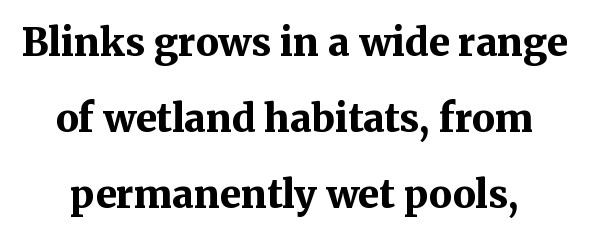
Weight check: bold — yes, fully. Each row of text sits above clean, open space. Posture: vertical. Nothing unusual about the tracking: characters are spaced as the font intends. Proportional: the letters do not fall into vertical columns. Each new line begins a long way beneath the previous one.
